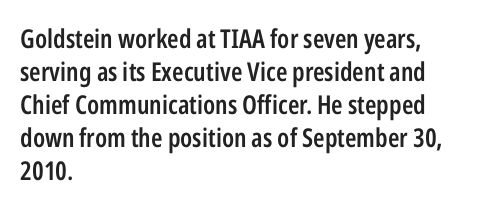
The image shows 26 px text type, upright; set left-aligned, normal line spacing (1.27x), normal letter spacing, not underlined.
